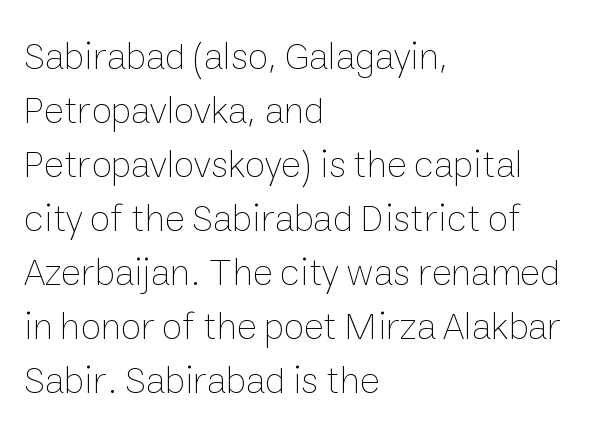
The image shows 38 px thin type, upright; set left-aligned, normal line spacing (1.42x), normal letter spacing, not underlined; low stroke contrast and a medium x-height.
